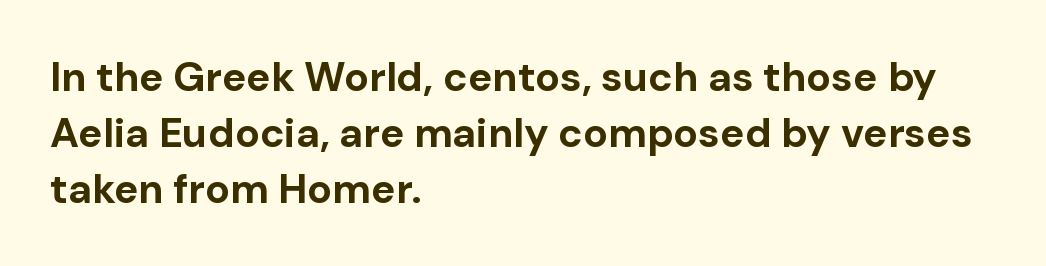
Q: Is the text bold? A: Yes.
Q: Is the text italic (slanted)? A: No, it is upright.
Q: Is the typeface a serif or a sans-serif typeface? A: Sans-serif.
Q: Is the text underlined? A: No.
Q: How is the paragraph aligned? A: Left-aligned.
Q: Is the spacing between letters normal or unusually wide? A: Normal.
Q: Is the spacing between lines tight, normal or loose? A: Normal.
Q: Width (condensed, normal, or wide)? A: Normal.
Q: Stroke contrast? A: Low.
Q: x-height? A: Medium.
Q: Monospaced? A: No.
